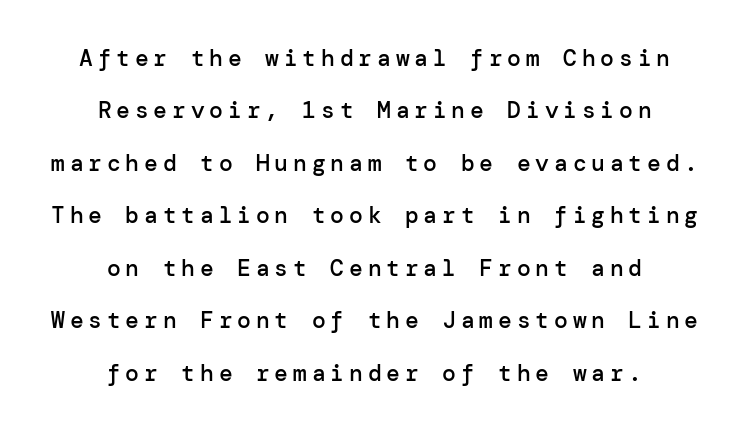
{"italic": "no", "bold": "semi", "underline": "no", "align": "center", "line_spacing": "loose", "line_spacing_ratio": 2.28, "letter_spacing": "wide", "letter_spacing_em": 0.21, "glyph_px": 23}
